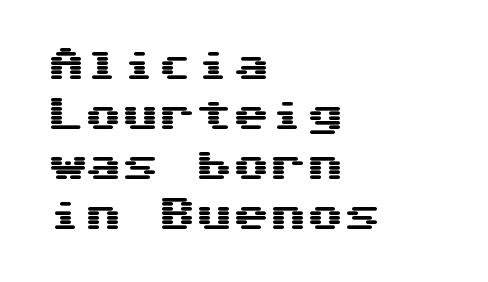
{"serif": "no", "italic": "no", "width": "wide", "stroke_contrast": "medium", "x_height": "medium", "underline": "no", "align": "left", "line_spacing": "normal", "line_spacing_ratio": 1.35, "letter_spacing": "normal", "letter_spacing_em": 0.0, "glyph_px": 37}
